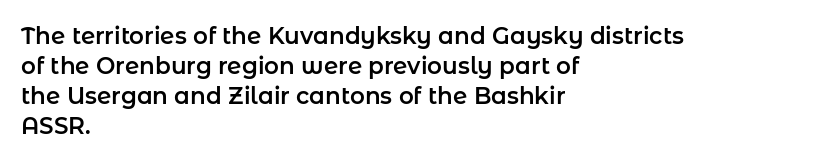
The image shows 23 px text type, upright; set left-aligned, normal line spacing (1.3x), normal letter spacing, not underlined.
